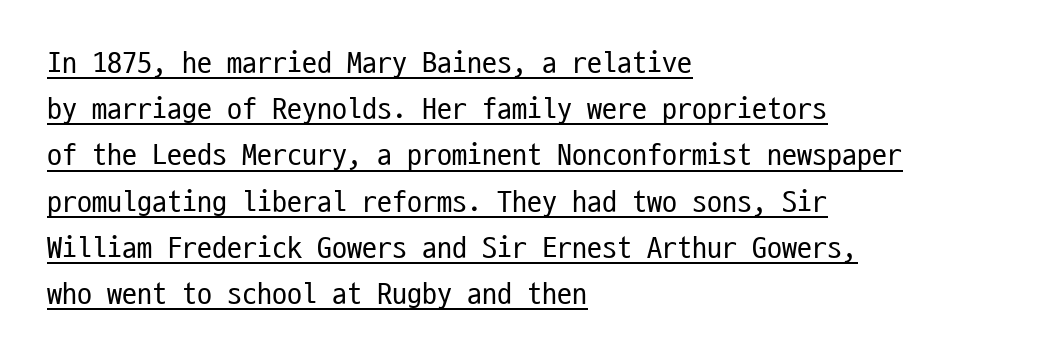
The lettering stays uniformly vertical, giving the passage a roman look. Unlike a traditional serif, this face leaves its strokes unadorned. Layout note: lines flush left. The passage shown is typed in a monospace face where columns stay perfectly aligned.
